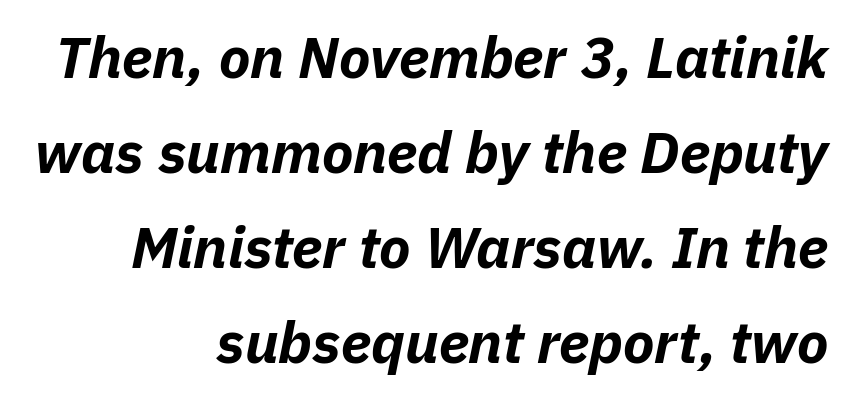
{"italic": "yes", "lean": "right", "slant_degrees": 11, "bold": "yes", "weight": "bold", "width": "normal", "stroke_contrast": "low", "x_height": "medium", "monospaced": "no", "underline": "no", "align": "right", "line_spacing": "normal", "line_spacing_ratio": 1.64, "letter_spacing": "normal", "letter_spacing_em": 0.0, "glyph_px": 58}
